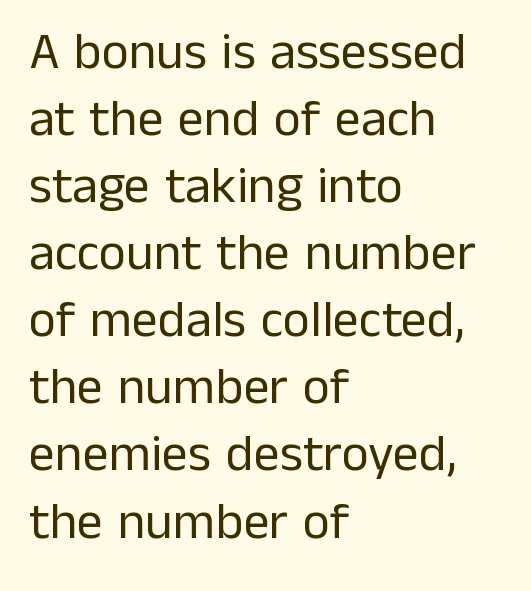
Quick note: not italic, upright. Stem width sits at or under what a default text font uses. Typographically, this falls in the sans-serif category. This rendering features lettering with no underline. What's the leading like? Ordinary, nothing unusual. Each letter keeps its own natural width here, so spacing adapts to shape.
